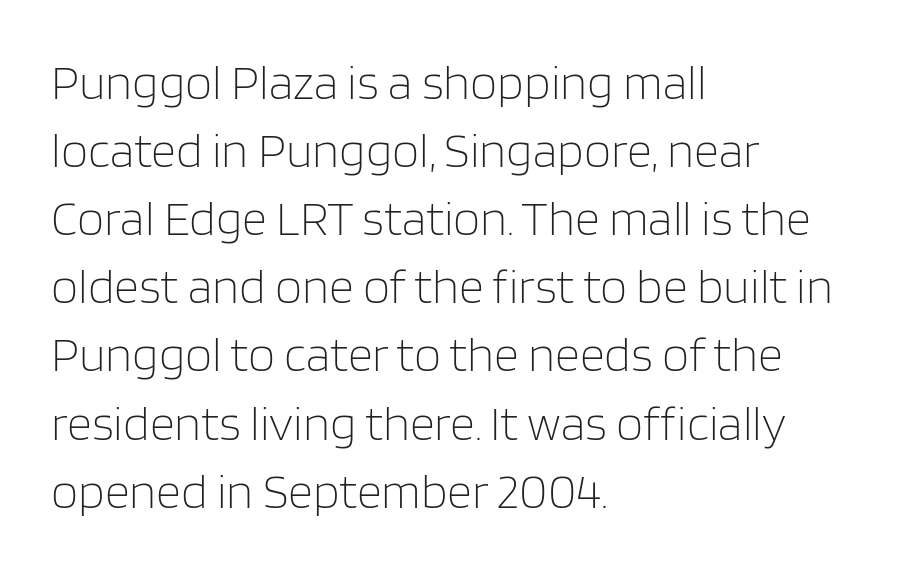
{"serif": "no", "italic": "no", "bold": "no", "weight": "light", "width": "normal", "stroke_contrast": "low", "x_height": "large", "monospaced": "no", "underline": "no", "align": "left", "line_spacing": "normal", "line_spacing_ratio": 1.39, "letter_spacing": "normal", "letter_spacing_em": 0.0, "glyph_px": 49}
